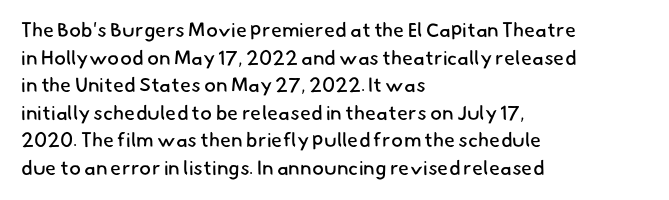
{"bold": "no", "underline": "no", "align": "left", "line_spacing": "normal", "line_spacing_ratio": 1.38, "letter_spacing": "normal", "letter_spacing_em": 0.0, "glyph_px": 20}
